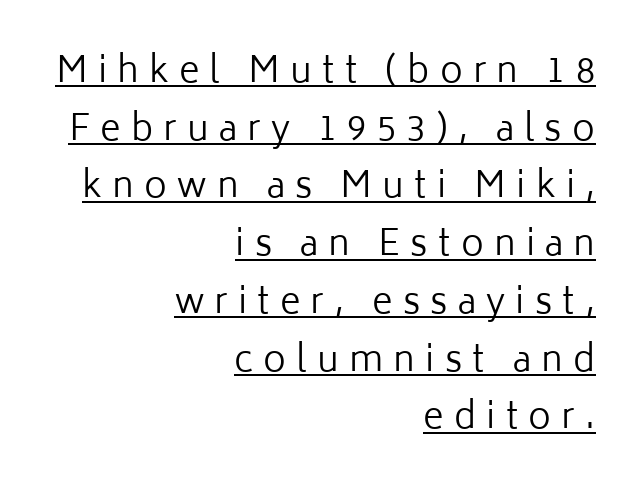
Quick note: interline space is typical. The string is rendered with underlining switched on. The characters display no serif detailing; their extremities are plain. The type is letterspaced generously, with wide tracking. Every row of glyphs terminates at an identical x-position on the right.
